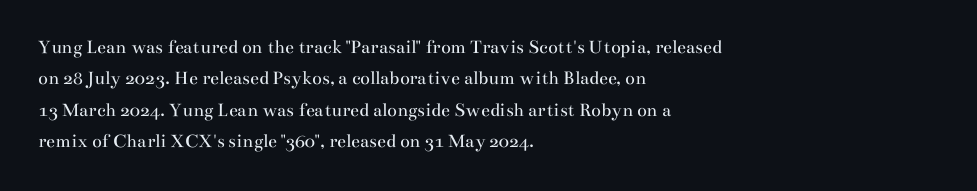
Q: Is the text bold? A: No.
Q: Is the text italic (slanted)? A: No, it is upright.
Q: Is the text underlined? A: No.
Q: How is the paragraph aligned? A: Left-aligned.
Q: Is the spacing between letters normal or unusually wide? A: Normal.
Q: Is the spacing between lines tight, normal or loose? A: Normal.
